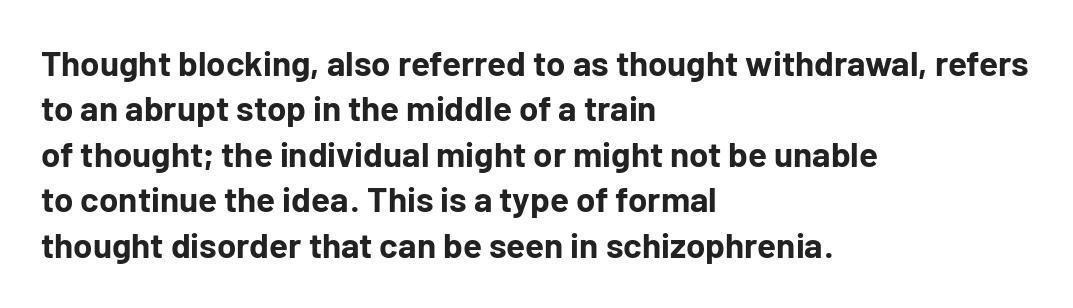
Q: Is the text bold? A: Yes.
Q: Is the text italic (slanted)? A: No, it is upright.
Q: Is the typeface a serif or a sans-serif typeface? A: Sans-serif.
Q: Is the text underlined? A: No.
Q: How is the paragraph aligned? A: Left-aligned.
Q: Is the spacing between letters normal or unusually wide? A: Normal.
Q: Is the spacing between lines tight, normal or loose? A: Normal.
Q: Width (condensed, normal, or wide)? A: Normal.
Q: Stroke contrast? A: Low.
Q: x-height? A: Medium.
Q: Monospaced? A: No.
